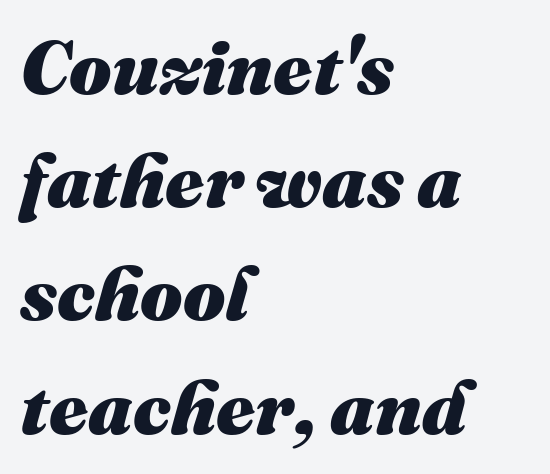
Q: Is the text bold? A: Yes.
Q: Is the text italic (slanted)? A: Yes, it leans right by about 16 degrees.
Q: Is the text underlined? A: No.
Q: How is the paragraph aligned? A: Left-aligned.
Q: Is the spacing between letters normal or unusually wide? A: Normal.
Q: Is the spacing between lines tight, normal or loose? A: Normal.
Q: Width (condensed, normal, or wide)? A: Normal.
Q: Stroke contrast? A: Medium.
Q: x-height? A: Medium.
Q: Monospaced? A: No.
